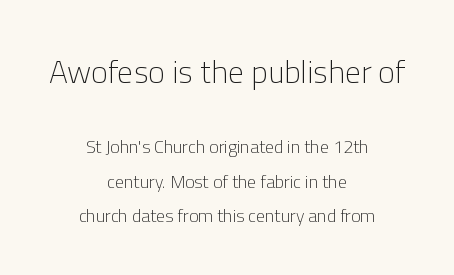
Weight class: somewhere from thin through regular. The earlier block is typeset at a bigger size than the later block. Note the varied advance widths — an 'i' is clearly narrower than an 'm'. Airy leading.
